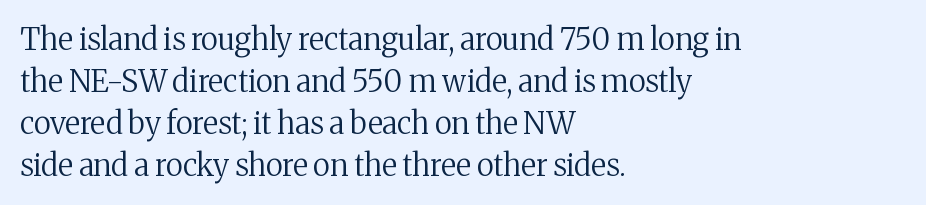
{"serif": "yes", "italic": "no", "bold": "no", "weight": "regular", "width": "normal", "stroke_contrast": "medium", "x_height": "medium", "monospaced": "no", "underline": "no", "align": "left", "line_spacing": "normal", "line_spacing_ratio": 1.4, "letter_spacing": "normal", "letter_spacing_em": 0.0, "glyph_px": 30}
